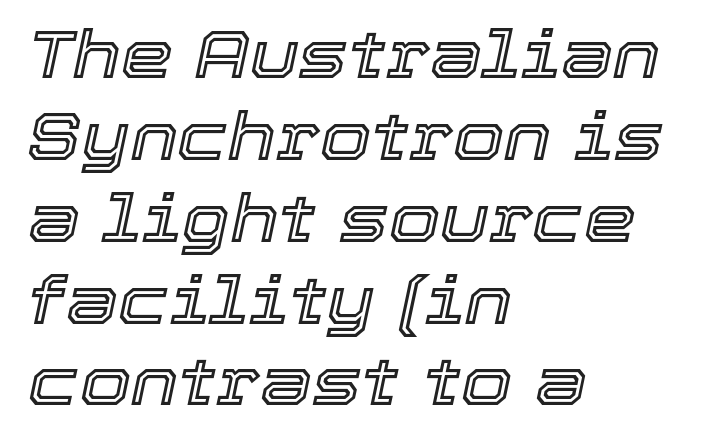
{"italic": "yes", "lean": "right", "slant_degrees": 12, "width": "normal", "x_height": "medium", "monospaced": "no", "underline": "no", "align": "left", "line_spacing_ratio": 1.24, "letter_spacing": "normal", "letter_spacing_em": 0.0, "glyph_px": 66}
